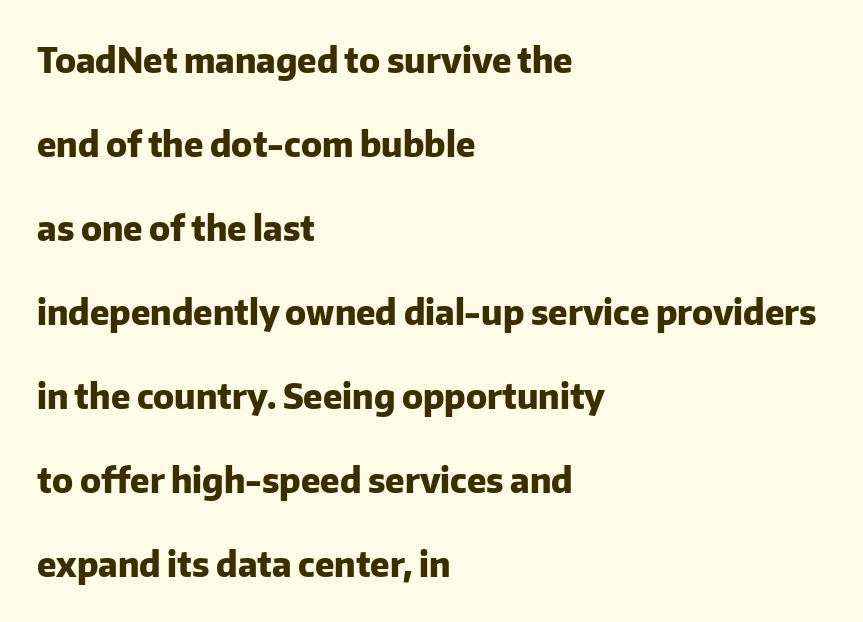
The image shows 34 px heavy sans-serif type, upright; set left-aligned, loose line spacing (2.47x), normal letter spacing, not underlined; low stroke contrast and a medium x-height.
